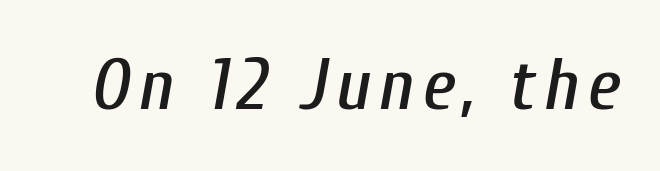
The image shows 73 px condensed type, italic (leaning right); set not underlined; low stroke contrast and a medium x-height.
